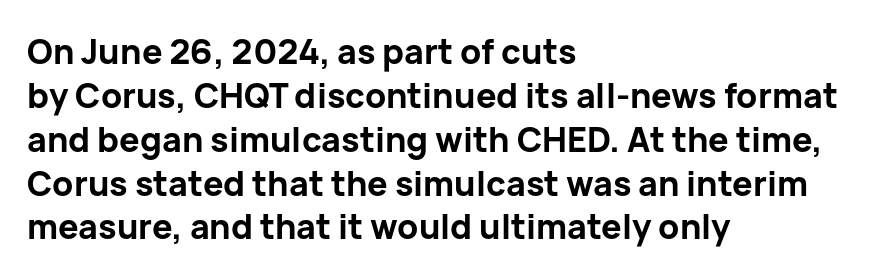
The lettering holds an erect, upright posture throughout. Typesetter's note: full bold, strokes at maximum text heaviness. A student would call this left alignment; a typographer would say flush left, rag right. Do the characters align in a grid? No, the font is proportional. Students, observe: this is what conventionally led text looks like.
